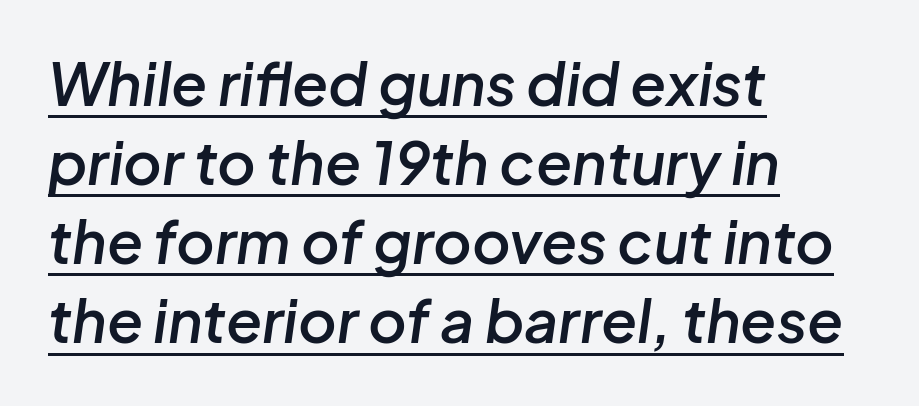
Whoever set this chose a conventional vertical rhythm. How heavy is the stroke? Medium-heavy — a semibold, shy of bold. Between one letter and the next there's only the usual sliver of space. Has an underline been added? It has. The passage shown is typed in a proportional face where columns would drift.
